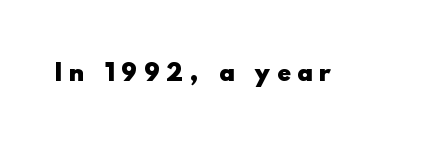
The image shows 22 px bold type, upright; set unusually wide letter spacing (+0.33 em), not underlined.
